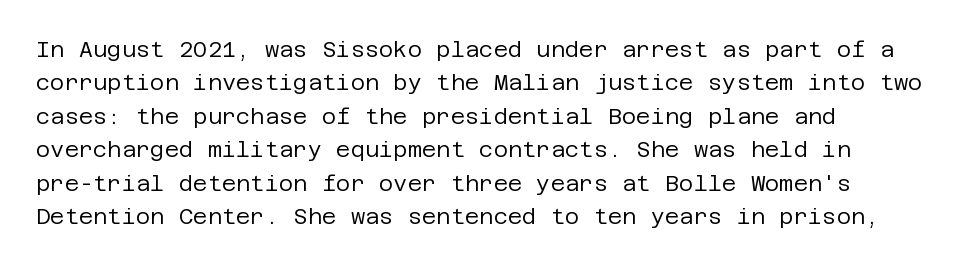
Underlining? Definitely not there. Is there any slant? The stems are plumb. Spacing between characters is what you'd get straight out of the box. Unbolded letterforms with no extra heft.
